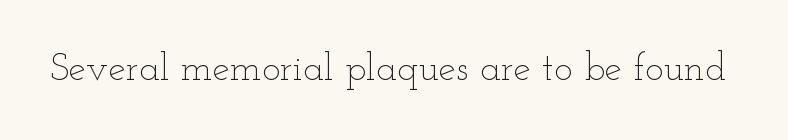
The image shows 39 px thin, wide type, upright; set normal letter spacing, not underlined; low stroke contrast and a small x-height.
